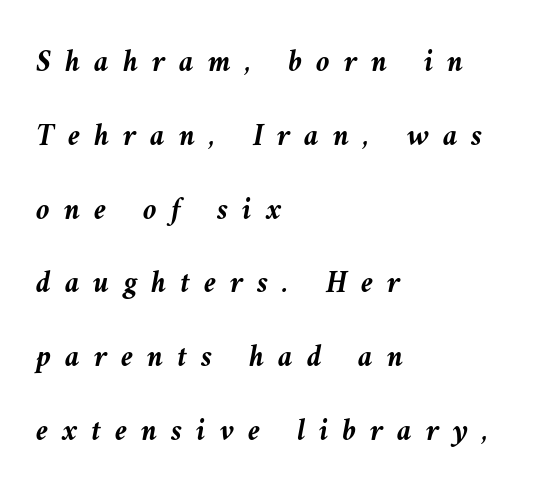
{"italic": "yes", "lean": "left", "slant_degrees": 9, "bold": "yes", "weight": "semibold", "width": "normal", "stroke_contrast": "medium", "x_height": "medium", "monospaced": "no", "underline": "no", "align": "left", "line_spacing": "loose", "line_spacing_ratio": 2.38, "letter_spacing": "wide", "letter_spacing_em": 0.45, "glyph_px": 31}
